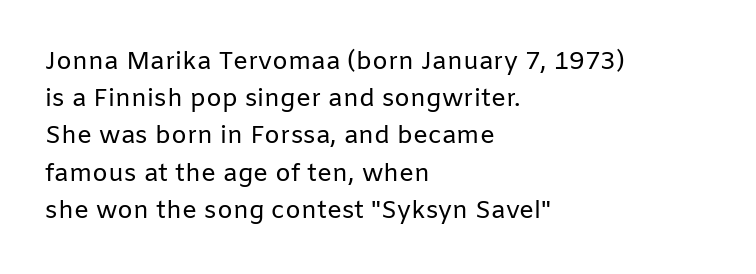
{"italic": "no", "bold": "no", "underline": "no", "align": "left", "line_spacing": "normal", "line_spacing_ratio": 1.49, "letter_spacing": "normal", "letter_spacing_em": 0.0, "glyph_px": 25}
